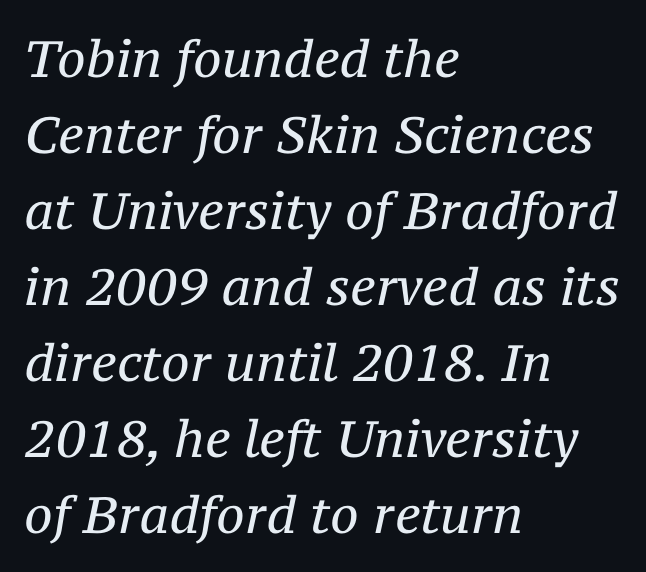
The image shows 51 px regular-weight serif type, italic (leaning right); set left-aligned, normal line spacing (1.49x), normal letter spacing, not underlined; medium stroke contrast and a medium x-height.
